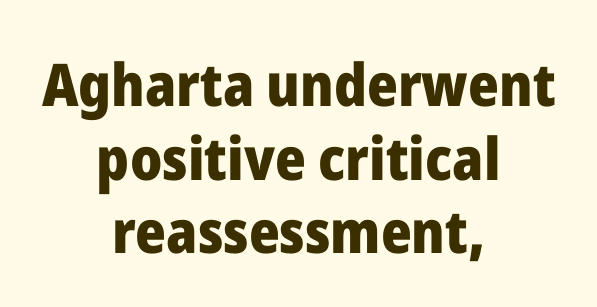
The tracking reads as untouched default to a designer's eye. Classification — sans serif. This sample uses an upright cut, with every glyph sitting square on the baseline. Spacing verdict: proportional, widths tailored to each character. The vertical gap from one line to the next is medium. The area under the type is left untouched.
